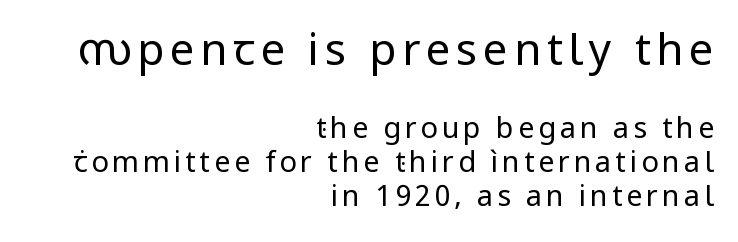
{"serif": "no", "italic": "no", "bold": "no", "weight": "regular", "width": "normal", "stroke_contrast": "low", "x_height": "medium", "monospaced": "no", "underline": "no", "align": "right", "line_spacing_ratio": 1.17, "larger_block": "first", "size_ratio": 1.52, "glyph_px": 44}
